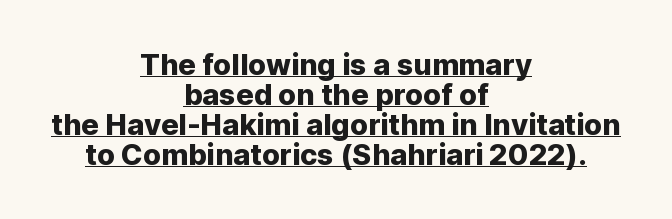
Q: Is the text italic (slanted)? A: No, it is upright.
Q: Is the typeface a serif or a sans-serif typeface? A: Sans-serif.
Q: Is the text underlined? A: Yes.
Q: How is the paragraph aligned? A: Centered.
Q: Is the spacing between letters normal or unusually wide? A: Normal.
Q: Is the spacing between lines tight, normal or loose? A: Tight.
Q: Width (condensed, normal, or wide)? A: Normal.
Q: Stroke contrast? A: Low.
Q: x-height? A: Medium.
Q: Monospaced? A: No.
